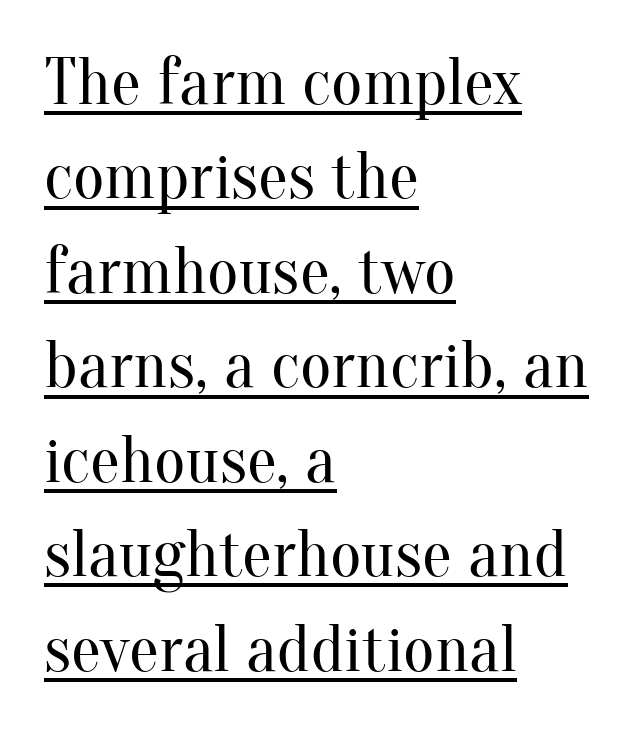
Q: Is the text bold? A: No.
Q: Is the text italic (slanted)? A: No, it is upright.
Q: Is the typeface a serif or a sans-serif typeface? A: Serif.
Q: Is the text underlined? A: Yes.
Q: How is the paragraph aligned? A: Left-aligned.
Q: Is the spacing between letters normal or unusually wide? A: Normal.
Q: Is the spacing between lines tight, normal or loose? A: Normal.
Q: Width (condensed, normal, or wide)? A: Normal.
Q: Stroke contrast? A: Medium.
Q: x-height? A: Small.
Q: Monospaced? A: No.
